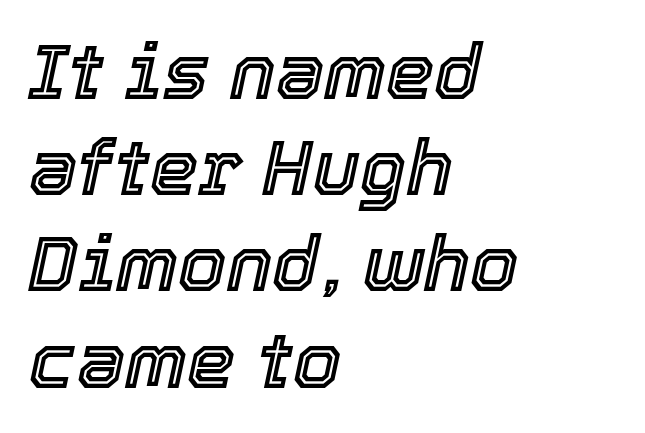
The gaps between neighbouring characters are ordinary and unremarkable. Glance below the letters and you will spot only blank space. Is this a fixed-width face? No — the glyphs have proportional, varying widths. The axis of the letterforms is tilted away from vertical. The rendering uses a moderate line-height, typical for paragraphs.
